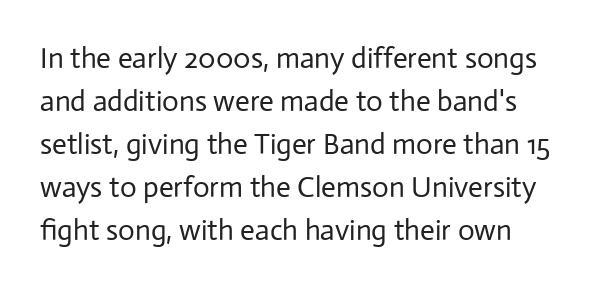
The string is rendered with underlining switched off. The strokes carry an ordinary text weight at most. No italicization has been applied; the sample stays upright. A typesetter would call this proportional, since set widths differ per character. This sample uses plain, unmodified letter spacing.
